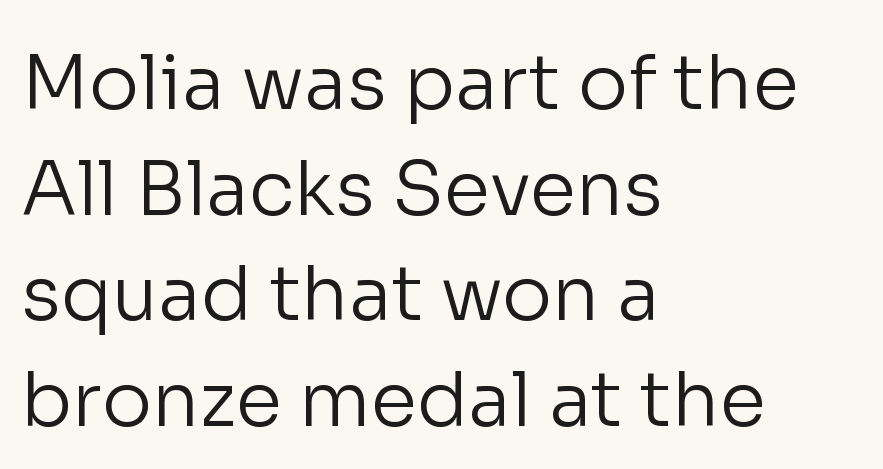
Q: Is the text bold? A: No.
Q: Is the text italic (slanted)? A: No, it is upright.
Q: Is the typeface a serif or a sans-serif typeface? A: Sans-serif.
Q: Is the text underlined? A: No.
Q: How is the paragraph aligned? A: Left-aligned.
Q: Is the spacing between letters normal or unusually wide? A: Normal.
Q: Is the spacing between lines tight, normal or loose? A: Normal.
Q: Width (condensed, normal, or wide)? A: Normal.
Q: Stroke contrast? A: Low.
Q: x-height? A: Medium.
Q: Monospaced? A: No.
